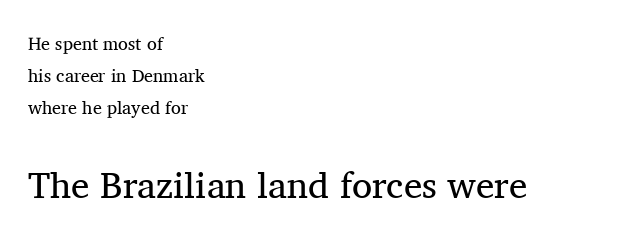
The image shows 37 px regular-weight serif type, upright; set left-aligned, line spacing 1.77x, normal letter spacing, not underlined; the second (bottom) block is 2.06x larger; medium stroke contrast and a medium x-height.
